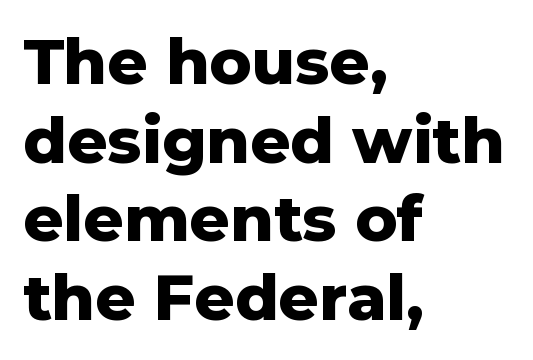
Q: Is the text bold? A: Yes.
Q: Is the text italic (slanted)? A: No, it is upright.
Q: Is the typeface a serif or a sans-serif typeface? A: Sans-serif.
Q: Is the text underlined? A: No.
Q: How is the paragraph aligned? A: Left-aligned.
Q: Is the spacing between letters normal or unusually wide? A: Normal.
Q: Is the spacing between lines tight, normal or loose? A: Normal.
Q: Width (condensed, normal, or wide)? A: Normal.
Q: Stroke contrast? A: Low.
Q: x-height? A: Medium.
Q: Monospaced? A: No.
